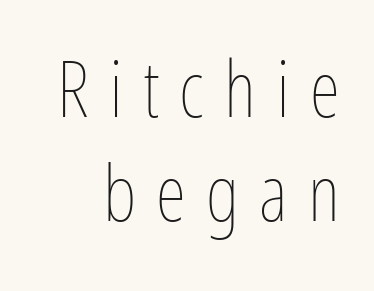
Q: Is the text bold? A: No.
Q: Is the text italic (slanted)? A: No, it is upright.
Q: Is the text underlined? A: No.
Q: Is the spacing between letters normal or unusually wide? A: Unusually wide.
Q: Is the spacing between lines tight, normal or loose? A: Normal.
Q: Width (condensed, normal, or wide)? A: Condensed.
Q: Stroke contrast? A: Low.
Q: x-height? A: Medium.
Q: Monospaced? A: No.
